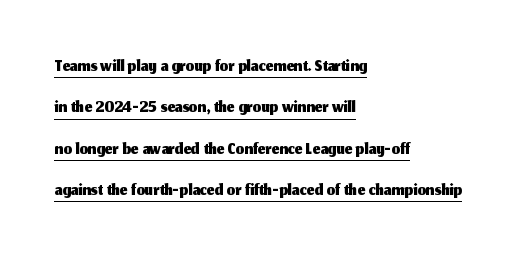
Q: Is the text italic (slanted)? A: No, it is upright.
Q: Is the text underlined? A: Yes.
Q: How is the paragraph aligned? A: Left-aligned.
Q: Is the spacing between letters normal or unusually wide? A: Normal.
Q: Is the spacing between lines tight, normal or loose? A: Normal.
